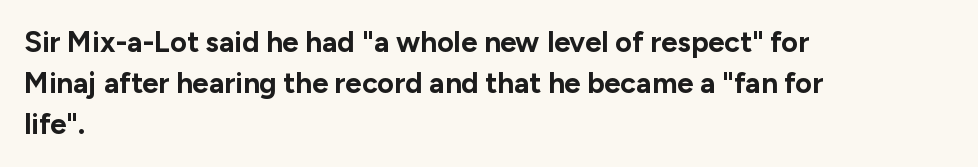
The image shows 29 px bold sans-serif type, upright; set left-aligned, normal line spacing (1.42x), normal letter spacing, not underlined; low stroke contrast and a medium x-height.
